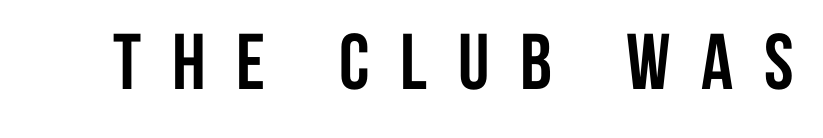
{"serif": "no", "italic": "no", "bold": "yes", "weight": "semibold", "width": "condensed", "stroke_contrast": "low", "x_height": "large", "monospaced": "no", "underline": "no", "letter_spacing": "wide", "letter_spacing_em": 0.39, "glyph_px": 79}
